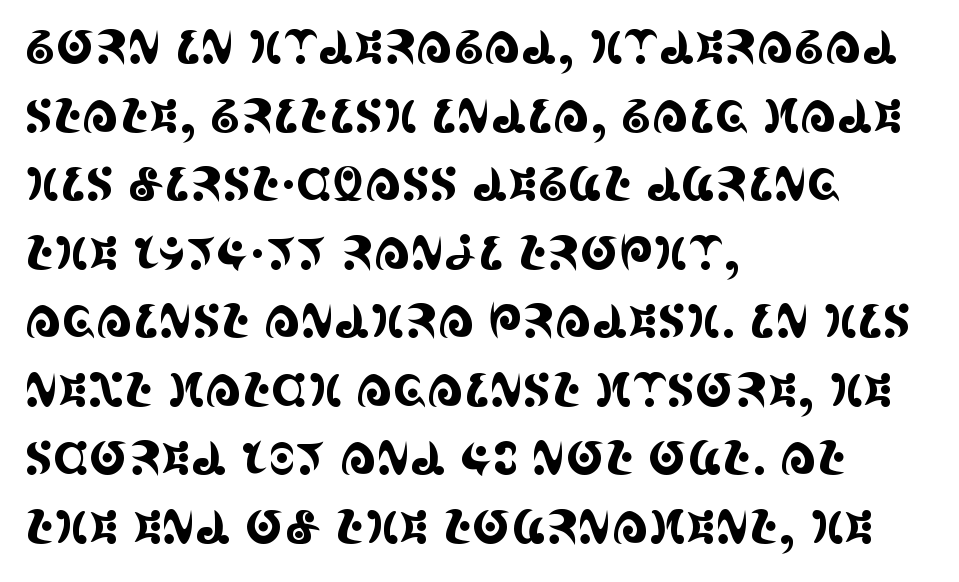
Q: Is the text italic (slanted)? A: No, it is upright.
Q: Is the typeface a serif or a sans-serif typeface? A: Serif.
Q: Is the text underlined? A: No.
Q: How is the paragraph aligned? A: Left-aligned.
Q: Is the spacing between letters normal or unusually wide? A: Normal.
Q: Is the spacing between lines tight, normal or loose? A: Normal.
Q: Width (condensed, normal, or wide)? A: Condensed.
Q: x-height? A: Large.
Q: Monospaced? A: No.
